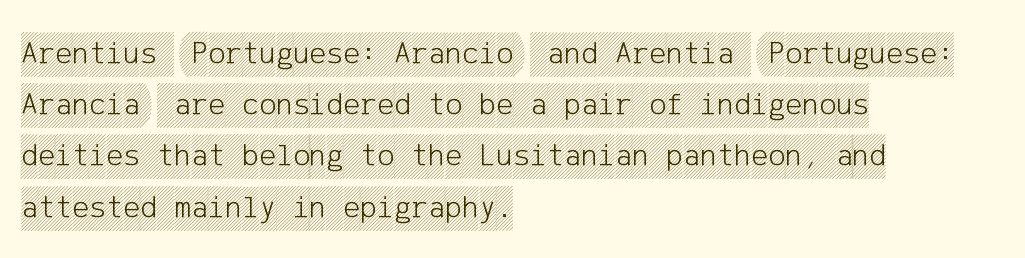
Caption: multi-line text, flush left, ragged right. The rows are spaced the way most documents space them. How are the letters spaced? Ordinarily, with no added tracking. Descenders are the only things crossing below the line. The type sits square on the baseline with zero lean.
